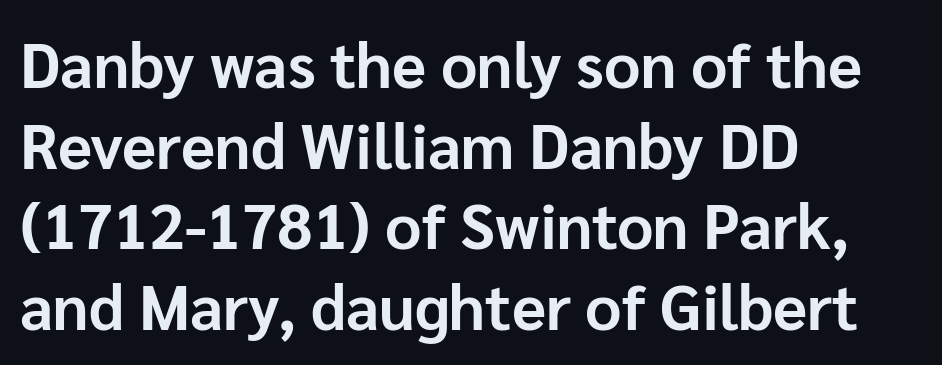
The image shows 63 px bold sans-serif type, upright; set left-aligned, normal line spacing (1.28x), normal letter spacing, not underlined; low stroke contrast and a medium x-height.
